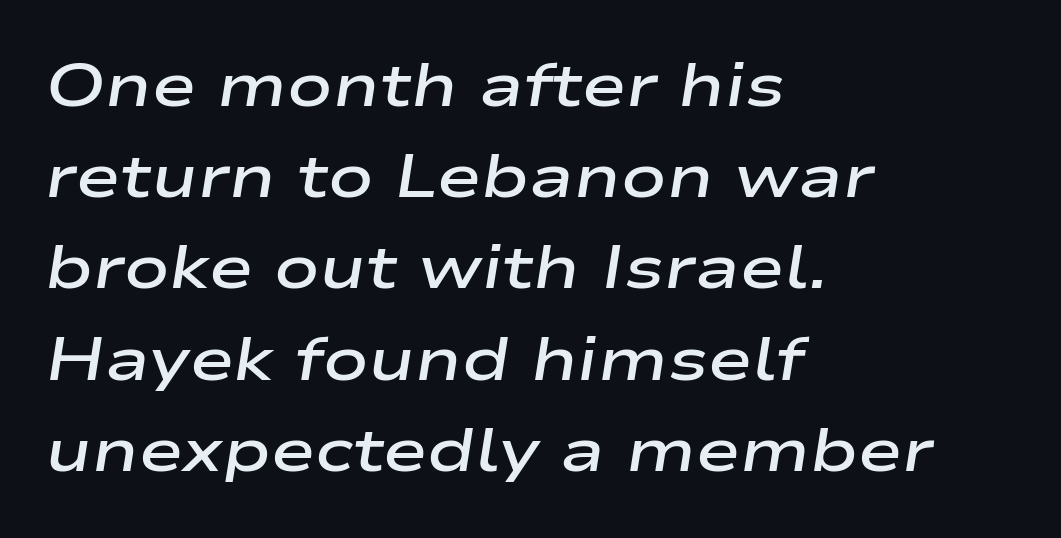
A typesetter would call this proportional, since set widths differ per character. Check under the words: just untouched page. These lines were composed using italics. Horizontally, the lines are justified to the leading edge only. Does the leading feel generous? No, just average.
